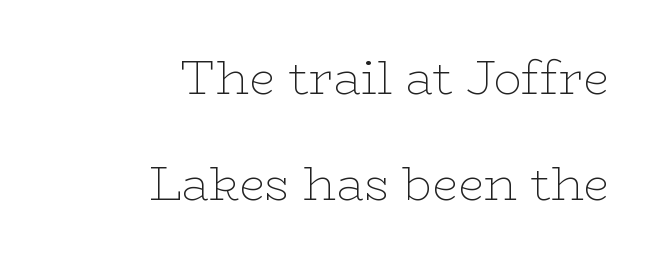
A typesetter would call this proportional, since set widths differ per character. What kind of face is this? One with serifs. Alignment: flush right. The area under the type is left untouched. Is there any slant? The stems are plumb.
